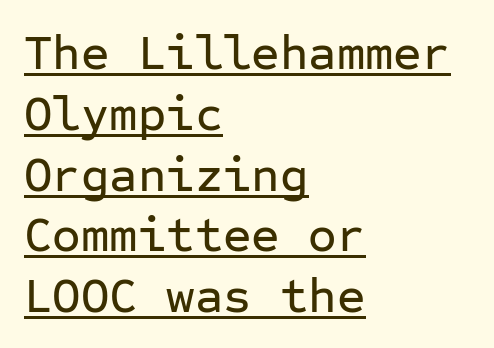
A typesetter would call this monospace, since all characters share one set width. These lines were composed using upright roman letters. This sample uses a sans-serif face. The lines in this sample share a left origin and differ only in where they stop. Caption: lettering with a line underneath.
